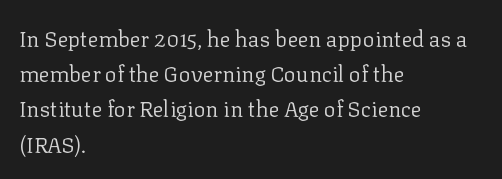
Q: Is the text bold? A: No.
Q: Is the text italic (slanted)? A: No, it is upright.
Q: Is the text underlined? A: No.
Q: How is the paragraph aligned? A: Left-aligned.
Q: Is the spacing between letters normal or unusually wide? A: Normal.
Q: Is the spacing between lines tight, normal or loose? A: Normal.
